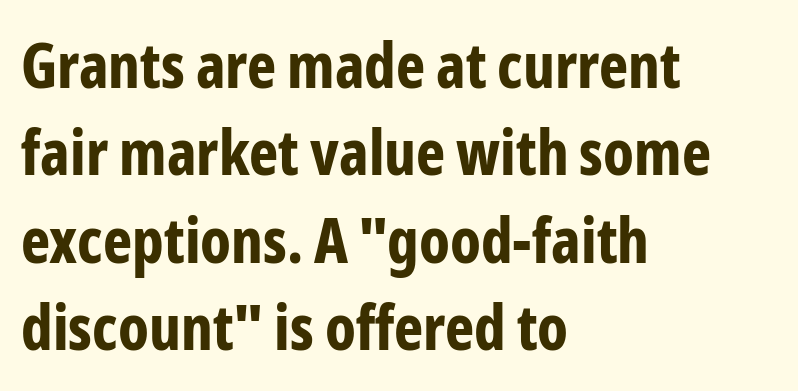
Casual observation: everything's shoved over to the left. Spacing verdict: proportional, widths tailored to each character. No extra tracking has been applied to these lines. Nobody drew a line under any word here. This rendering employs a face without finishing strokes, i.e., a sans-serif.
